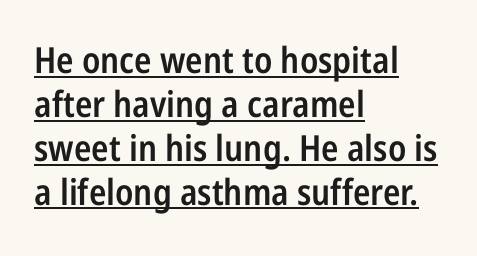
The image shows 36 px semibold, condensed sans-serif type, upright; set left-aligned, line spacing 1.22x, normal letter spacing, underlined; low stroke contrast and a medium x-height.
